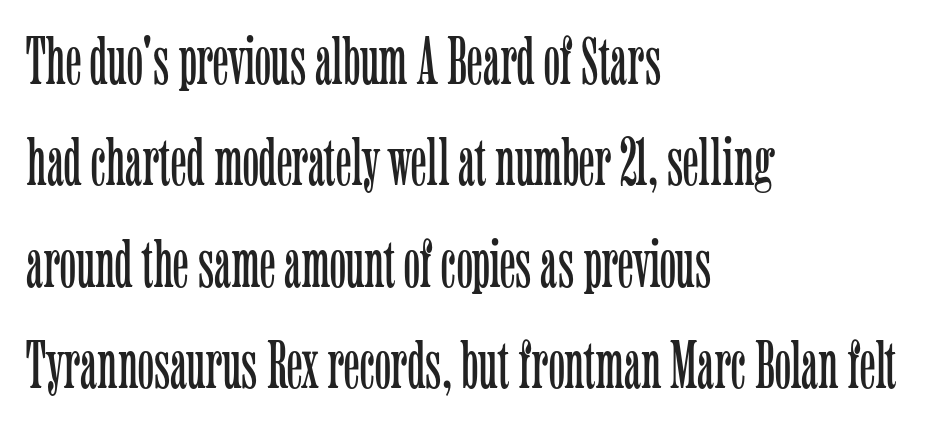
The image shows 68 px light, condensed serif type, upright; set left-aligned, normal line spacing (1.49x), normal letter spacing, not underlined; low stroke contrast and a medium x-height.
